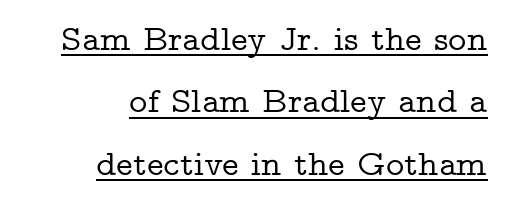
Q: Is the text italic (slanted)? A: No, it is upright.
Q: Is the typeface a serif or a sans-serif typeface? A: Serif.
Q: Is the text underlined? A: Yes.
Q: How is the paragraph aligned? A: Right-aligned.
Q: Is the spacing between letters normal or unusually wide? A: Normal.
Q: Width (condensed, normal, or wide)? A: Wide.
Q: Stroke contrast? A: Low.
Q: x-height? A: Medium.
Q: Monospaced? A: No.
